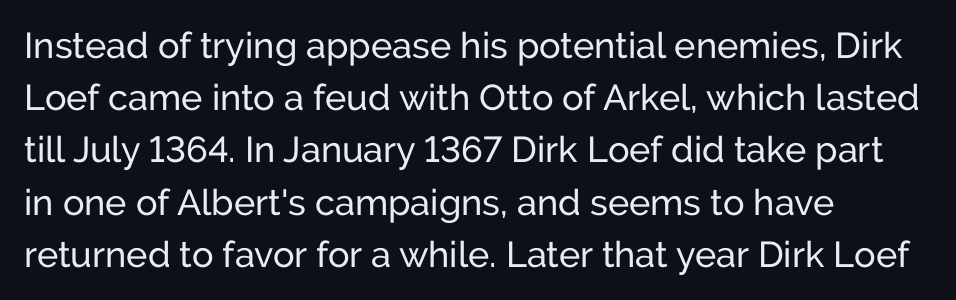
Q: Is the text bold? A: No.
Q: Is the text italic (slanted)? A: No, it is upright.
Q: Is the typeface a serif or a sans-serif typeface? A: Sans-serif.
Q: Is the text underlined? A: No.
Q: How is the paragraph aligned? A: Left-aligned.
Q: Is the spacing between letters normal or unusually wide? A: Normal.
Q: Is the spacing between lines tight, normal or loose? A: Normal.
Q: Width (condensed, normal, or wide)? A: Normal.
Q: Stroke contrast? A: Low.
Q: x-height? A: Medium.
Q: Monospaced? A: No.
